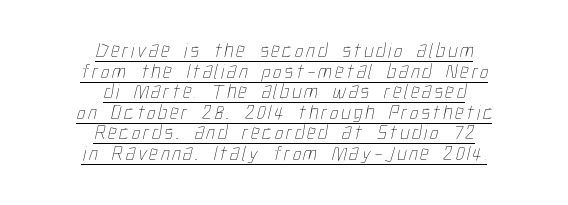
Q: Is the text bold? A: No.
Q: Is the text underlined? A: Yes.
Q: How is the paragraph aligned? A: Centered.
Q: Is the spacing between lines tight, normal or loose? A: Tight.
